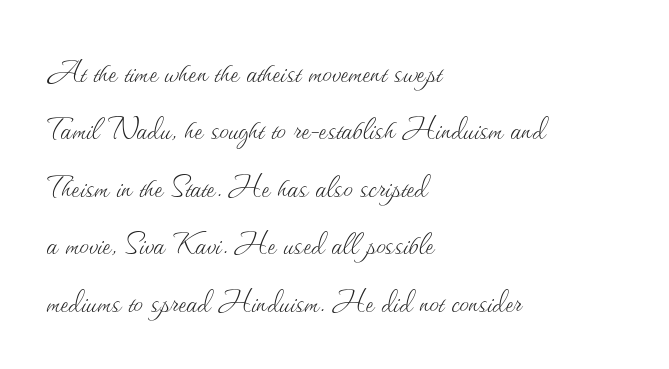
In CSS terms this would be text-align: left. These glyphs show unthickened strokes, regular width or finer. Proportional: the letters do not fall into vertical columns. Students, observe: this is what conventionally led text looks like. A bare baseline throughout the passage.
